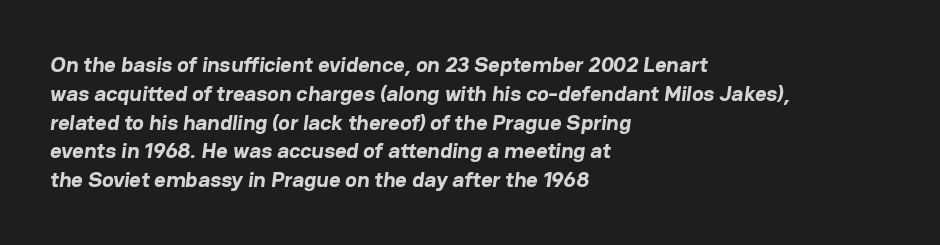
The passage shown is not underscored anywhere. Does the copy run flush right? No — it runs flush left. The rendering keeps characters at their native spacing. Caption: bold face, heavy strokes. Leading matches the norm, producing a regular column.
